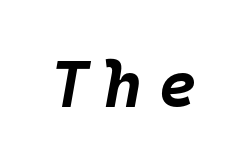
{"italic": "yes", "lean": "right", "slant_degrees": 10, "bold": "yes", "weight": "bold", "width": "normal", "stroke_contrast": "low", "x_height": "large", "monospaced": "yes", "underline": "no", "letter_spacing": "wide", "letter_spacing_em": 0.23, "glyph_px": 66}
